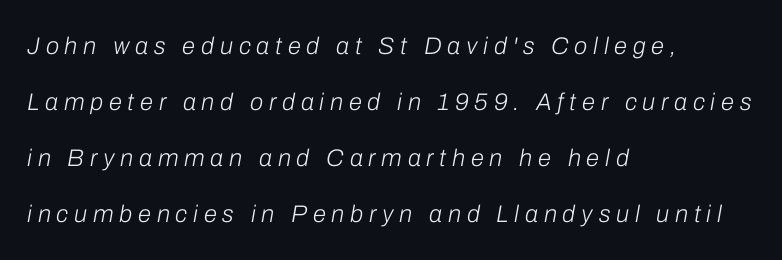
Q: Is the text bold? A: No.
Q: Is the text italic (slanted)? A: Yes, it leans right by about 10 degrees.
Q: Is the text underlined? A: No.
Q: How is the paragraph aligned? A: Left-aligned.
Q: Is the spacing between letters normal or unusually wide? A: Unusually wide.
Q: Is the spacing between lines tight, normal or loose? A: Loose.
